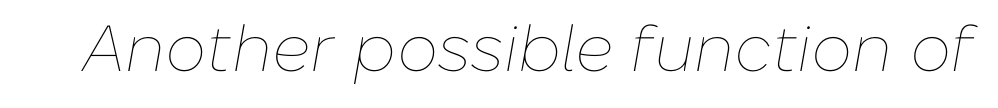
{"italic": "yes", "lean": "right", "slant_degrees": 10, "bold": "no", "weight": "thin", "width": "normal", "stroke_contrast": "low", "x_height": "medium", "monospaced": "no", "underline": "no", "letter_spacing": "normal", "letter_spacing_em": 0.0, "glyph_px": 65}
